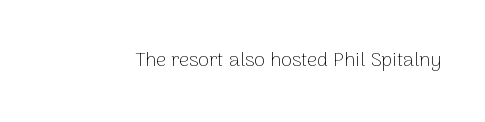
The image shows 20 px text type, upright; set normal letter spacing, not underlined.
